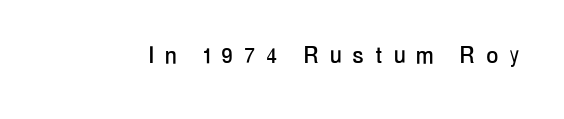
Q: Is the text italic (slanted)? A: No, it is upright.
Q: Is the typeface a serif or a sans-serif typeface? A: Sans-serif.
Q: Is the text underlined? A: No.
Q: Is the spacing between letters normal or unusually wide? A: Unusually wide.
Q: Width (condensed, normal, or wide)? A: Condensed.
Q: Stroke contrast? A: Low.
Q: x-height? A: Medium.
Q: Monospaced? A: No.
